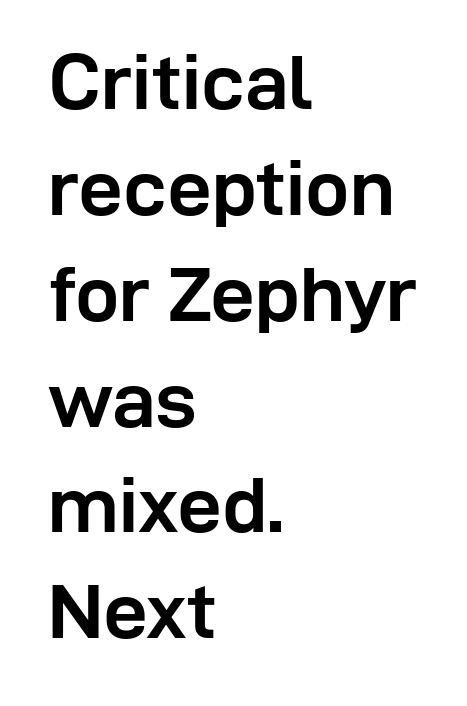
The image shows 79 px semibold sans-serif type, upright; set left-aligned, normal line spacing (1.34x), normal letter spacing, not underlined; low stroke contrast and a medium x-height.
